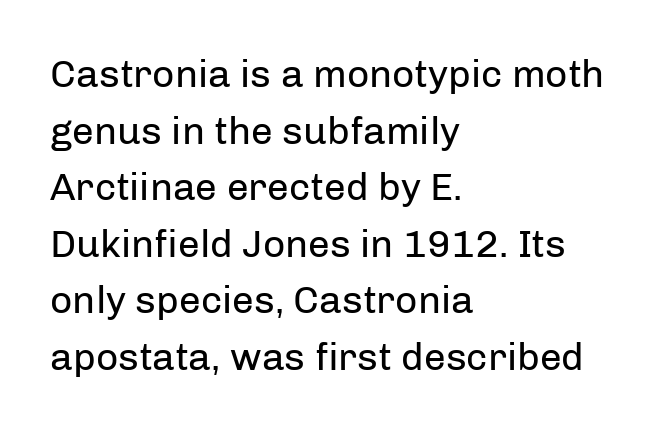
Rendered with straight, roman letterforms. Each word holds together tightly as a unit, with standard inter-letter gaps. Beneath every word, the page is bare. The passage is arranged the way most books set body copy — flush left. Successive baselines arrive at the customary interval.
